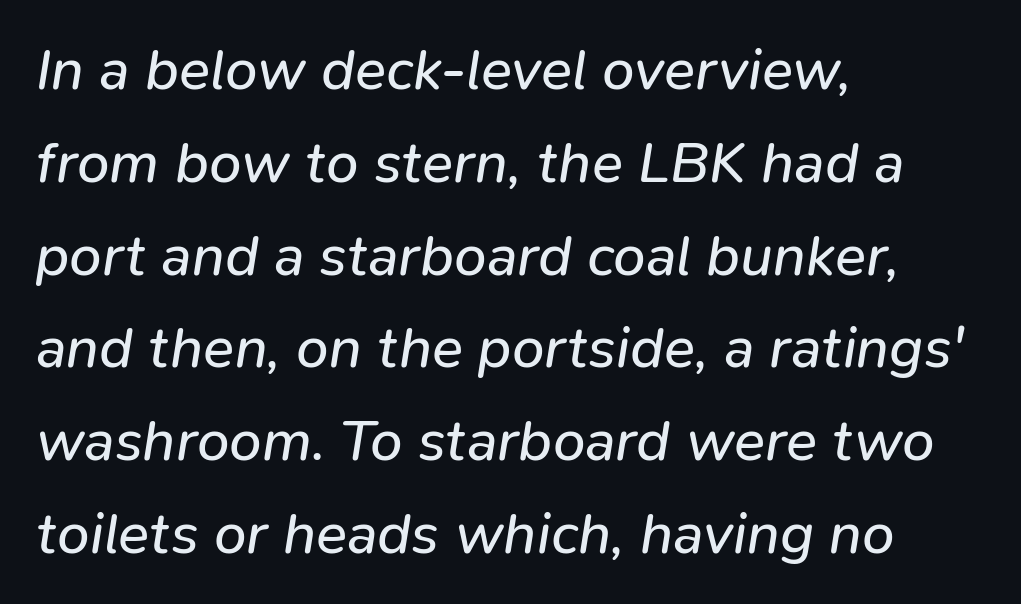
Q: Is the text bold? A: No.
Q: Is the text italic (slanted)? A: Yes, it leans right by about 9 degrees.
Q: Is the text underlined? A: No.
Q: How is the paragraph aligned? A: Left-aligned.
Q: Is the spacing between letters normal or unusually wide? A: Normal.
Q: Is the spacing between lines tight, normal or loose? A: Normal.
Q: Width (condensed, normal, or wide)? A: Normal.
Q: Stroke contrast? A: Low.
Q: x-height? A: Medium.
Q: Monospaced? A: No.
